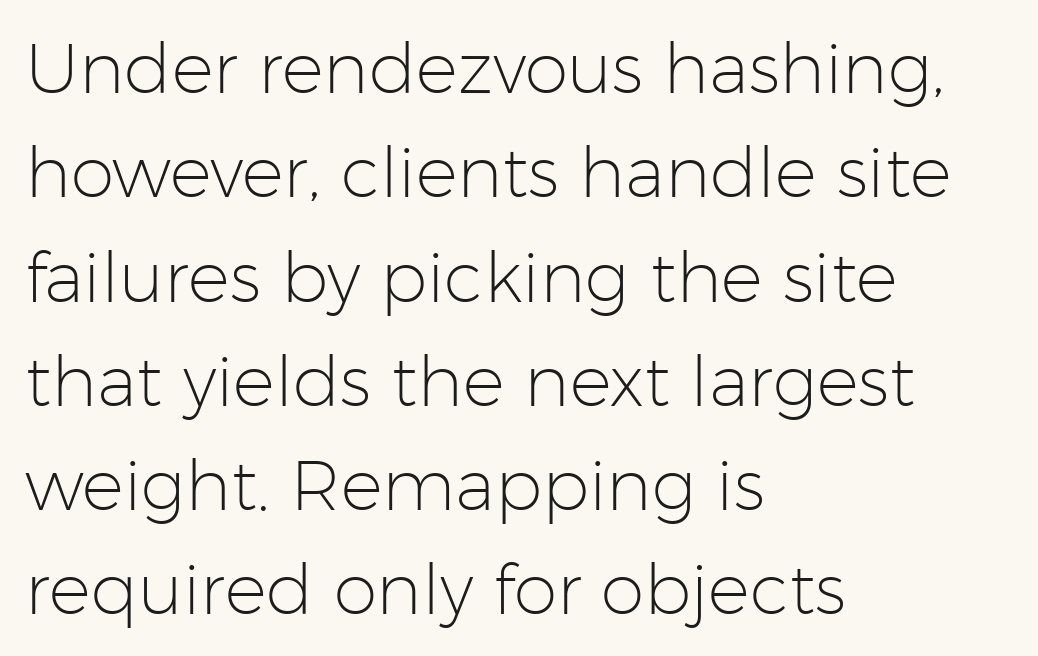
Q: Is the text bold? A: No.
Q: Is the text italic (slanted)? A: No, it is upright.
Q: Is the typeface a serif or a sans-serif typeface? A: Sans-serif.
Q: Is the text underlined? A: No.
Q: How is the paragraph aligned? A: Left-aligned.
Q: Is the spacing between letters normal or unusually wide? A: Normal.
Q: Is the spacing between lines tight, normal or loose? A: Normal.
Q: Width (condensed, normal, or wide)? A: Normal.
Q: Stroke contrast? A: Low.
Q: x-height? A: Medium.
Q: Monospaced? A: No.
